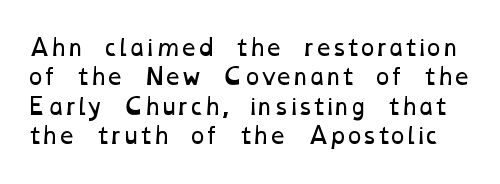
The image shows 22 px text type; set normal line spacing (1.34x), normal letter spacing, not underlined.
